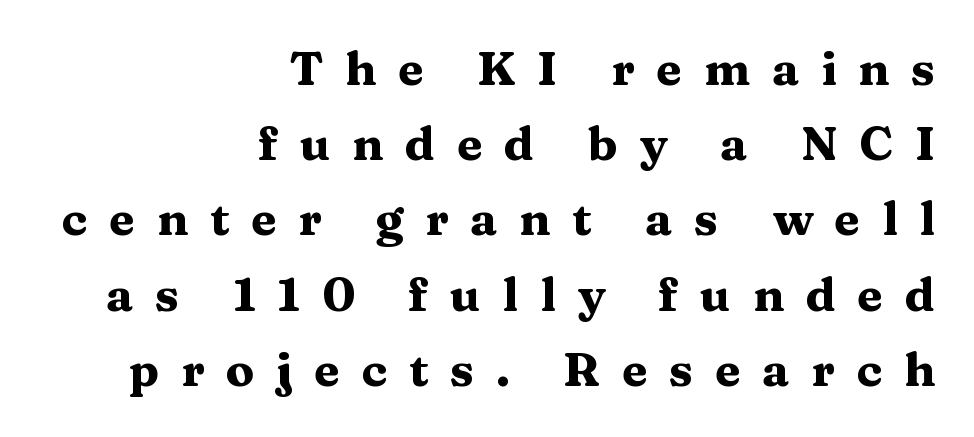
{"serif": "yes", "italic": "no", "bold": "yes", "weight": "heavy", "width": "wide", "stroke_contrast": "medium", "x_height": "medium", "monospaced": "no", "underline": "no", "align": "right", "line_spacing": "normal", "line_spacing_ratio": 1.6, "letter_spacing": "wide", "letter_spacing_em": 0.46, "glyph_px": 47}
